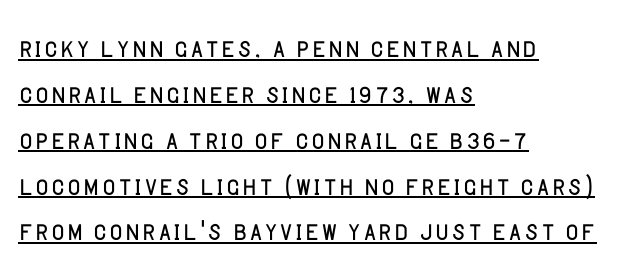
{"serif": "no", "italic": "no", "bold": "no", "weight": "light", "width": "normal", "stroke_contrast": "low", "x_height": "large", "monospaced": "no", "underline": "yes", "align": "left", "line_spacing": "normal", "line_spacing_ratio": 1.31, "letter_spacing": "normal", "letter_spacing_em": 0.0, "glyph_px": 35}
